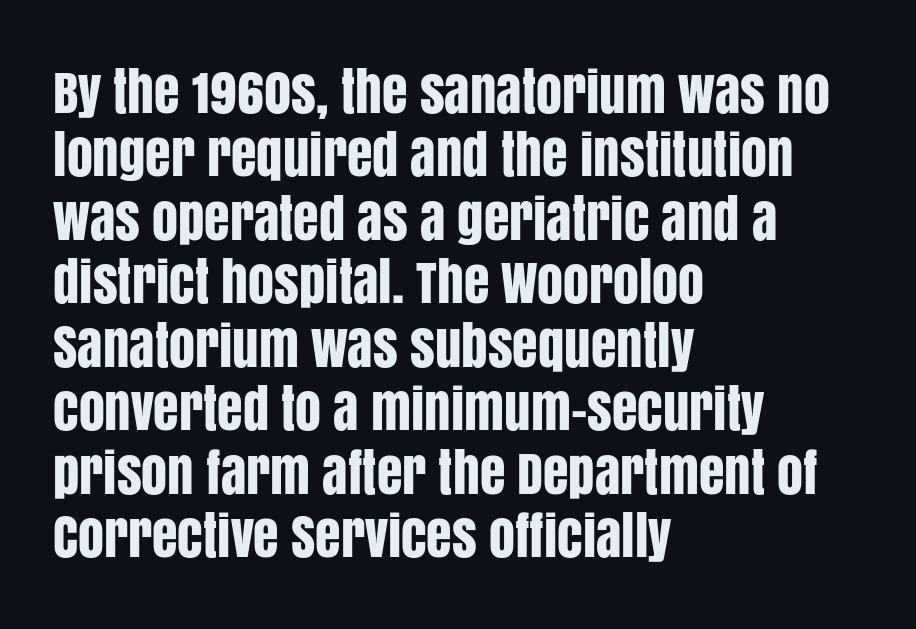
Q: Is the text italic (slanted)? A: No, it is upright.
Q: Is the typeface a serif or a sans-serif typeface? A: Sans-serif.
Q: Is the text underlined? A: No.
Q: How is the paragraph aligned? A: Left-aligned.
Q: Is the spacing between letters normal or unusually wide? A: Normal.
Q: Width (condensed, normal, or wide)? A: Condensed.
Q: Stroke contrast? A: Low.
Q: x-height? A: Large.
Q: Monospaced? A: No.
